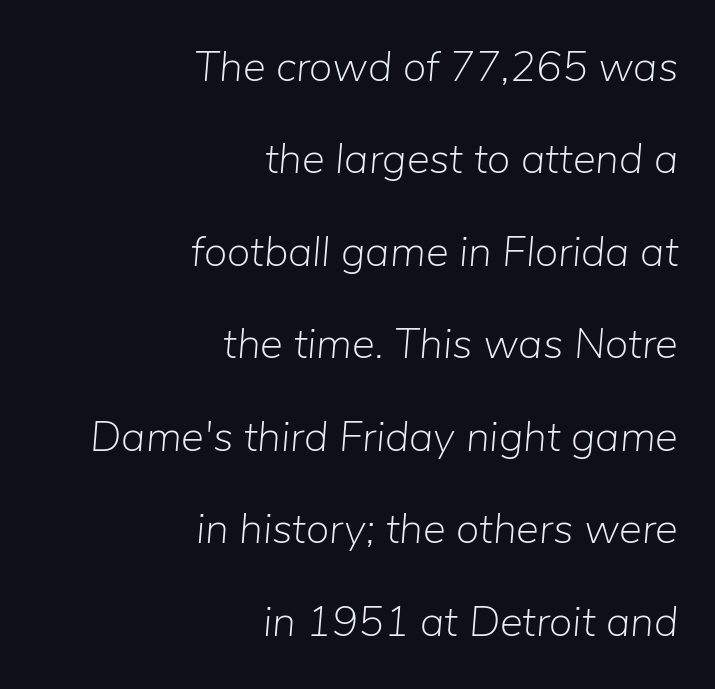
Q: Is the text bold? A: No.
Q: Is the text italic (slanted)? A: Yes, it leans right by about 5 degrees.
Q: Is the text underlined? A: No.
Q: How is the paragraph aligned? A: Right-aligned.
Q: Is the spacing between letters normal or unusually wide? A: Normal.
Q: Is the spacing between lines tight, normal or loose? A: Loose.
Q: Width (condensed, normal, or wide)? A: Normal.
Q: Stroke contrast? A: Low.
Q: x-height? A: Medium.
Q: Monospaced? A: No.
